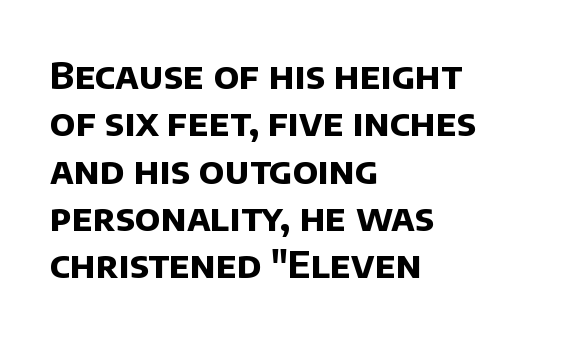
{"serif": "no", "bold": "yes", "weight": "bold", "width": "normal", "stroke_contrast": "low", "x_height": "large", "monospaced": "no", "underline": "no", "align": "left", "line_spacing": "normal", "line_spacing_ratio": 1.28, "letter_spacing": "normal", "letter_spacing_em": 0.0, "glyph_px": 37}
